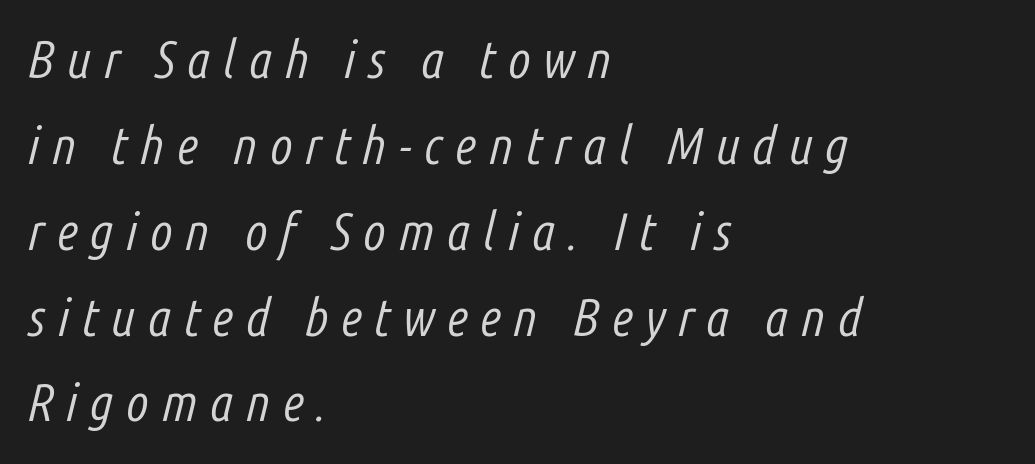
{"italic": "yes", "lean": "right", "slant_degrees": 14, "bold": "no", "weight": "light", "width": "condensed", "stroke_contrast": "low", "x_height": "medium", "monospaced": "no", "underline": "no", "align": "left", "line_spacing": "normal", "line_spacing_ratio": 1.62, "letter_spacing": "wide", "letter_spacing_em": 0.23, "glyph_px": 53}
